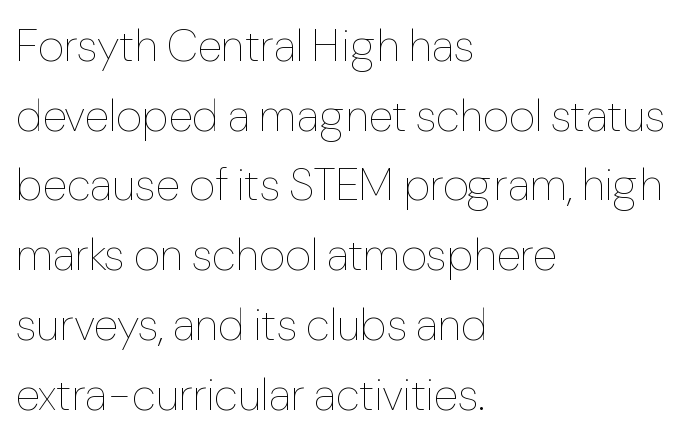
{"italic": "no", "bold": "no", "weight": "thin", "width": "normal", "stroke_contrast": "low", "x_height": "medium", "monospaced": "no", "underline": "no", "align": "left", "line_spacing": "normal", "line_spacing_ratio": 1.55, "letter_spacing": "normal", "letter_spacing_em": 0.0, "glyph_px": 45}
